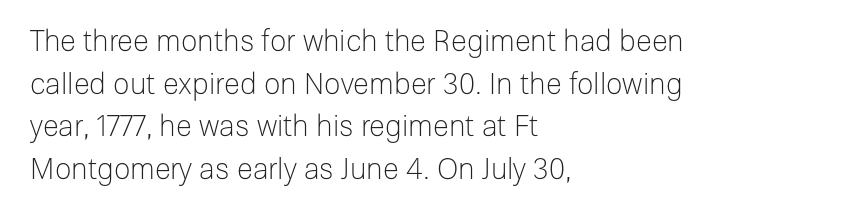
{"serif": "no", "italic": "no", "bold": "no", "weight": "light", "width": "normal", "stroke_contrast": "low", "x_height": "medium", "monospaced": "no", "underline": "no", "align": "left", "line_spacing": "normal", "line_spacing_ratio": 1.47, "letter_spacing": "normal", "letter_spacing_em": 0.0, "glyph_px": 29}
